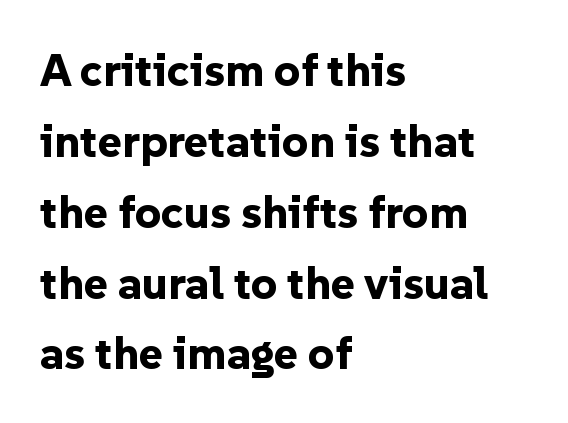
{"serif": "no", "italic": "no", "bold": "yes", "weight": "bold", "width": "normal", "stroke_contrast": "low", "x_height": "medium", "monospaced": "no", "underline": "no", "align": "left", "line_spacing": "normal", "line_spacing_ratio": 1.54, "letter_spacing": "normal", "letter_spacing_em": 0.0, "glyph_px": 46}
